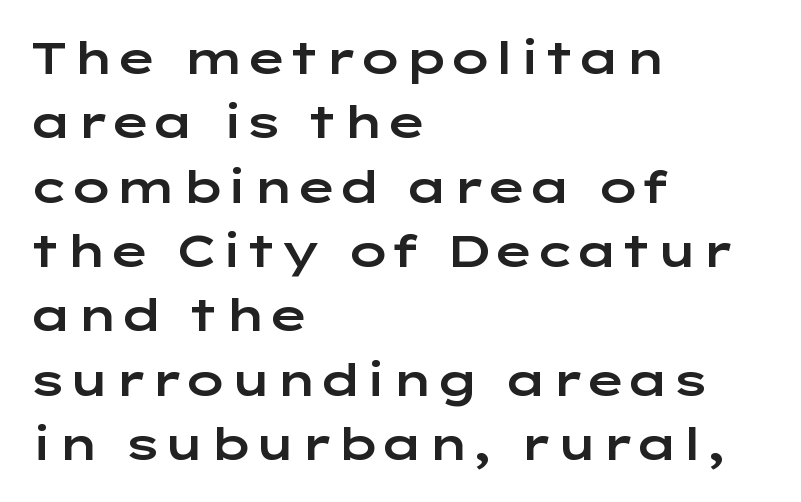
The image shows 45 px wide sans-serif type, upright; set left-aligned, normal line spacing (1.43x), normal letter spacing, not underlined; low stroke contrast and a medium x-height.
